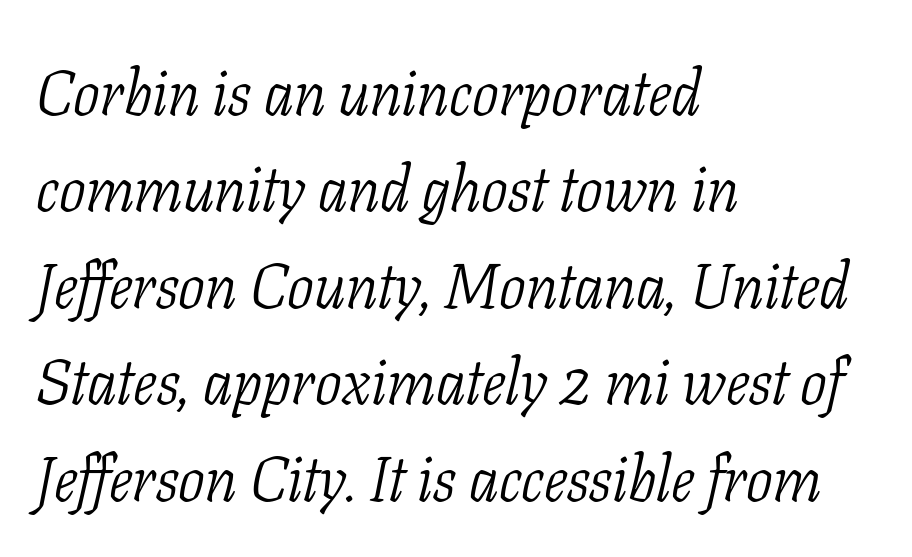
{"serif": "yes", "italic": "yes", "lean": "right", "slant_degrees": 11, "bold": "no", "weight": "light", "width": "condensed", "stroke_contrast": "low", "x_height": "medium", "monospaced": "no", "underline": "no", "align": "left", "line_spacing": "normal", "line_spacing_ratio": 1.53, "letter_spacing": "normal", "letter_spacing_em": 0.0, "glyph_px": 63}
